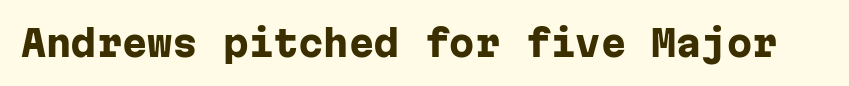
If you drew a line through each stem, it would be perfectly vertical. There is no visible air inserted between adjacent glyphs. Clear beneath every line of the passage. The rendering uses typewriter-style spacing with identical character cells.
